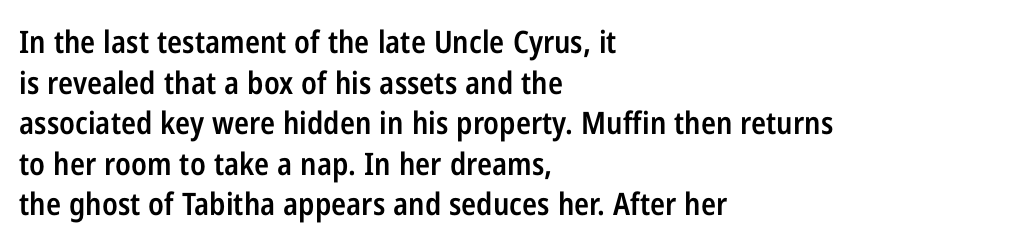
This sample uses plain, unmodified letter spacing. Rows of type keep a routine distance in the vertical direction. The face used here is proportionally spaced, like ordinary book or web type. Visually the block forms a straight wall on the left and a jagged coastline on the right.
